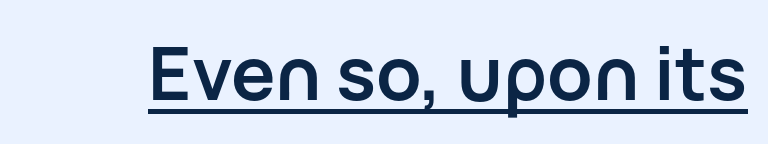
The characters display no serif detailing; their extremities are plain. Observe the ordinary spacing: letters are neighbours, not strangers. Is there an underline? Yes — a line sits under the letters. The characters look thick and weighty, a clear bold.
